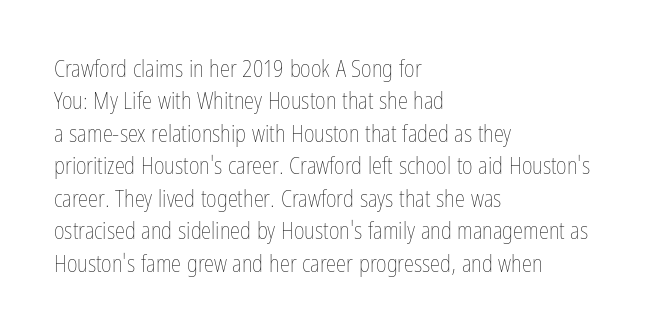
The tracking reads as untouched default to a designer's eye. Layout note: lines flush left. Students, observe: this is what conventionally led text looks like. Underline: absent.
